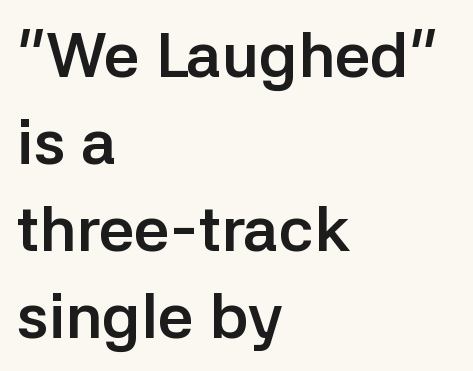
Q: Is the text bold? A: Yes.
Q: Is the text italic (slanted)? A: No, it is upright.
Q: Is the typeface a serif or a sans-serif typeface? A: Sans-serif.
Q: Is the text underlined? A: No.
Q: How is the paragraph aligned? A: Left-aligned.
Q: Is the spacing between letters normal or unusually wide? A: Normal.
Q: Is the spacing between lines tight, normal or loose? A: Normal.
Q: Width (condensed, normal, or wide)? A: Normal.
Q: Stroke contrast? A: Low.
Q: x-height? A: Medium.
Q: Monospaced? A: No.
